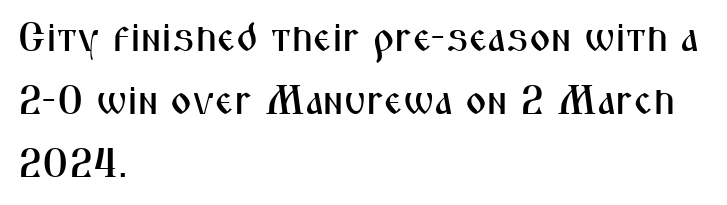
Q: Is the text italic (slanted)? A: No, it is upright.
Q: Is the typeface a serif or a sans-serif typeface? A: Sans-serif.
Q: Is the text underlined? A: No.
Q: How is the paragraph aligned? A: Left-aligned.
Q: Is the spacing between letters normal or unusually wide? A: Normal.
Q: Is the spacing between lines tight, normal or loose? A: Normal.
Q: Width (condensed, normal, or wide)? A: Condensed.
Q: Stroke contrast? A: Medium.
Q: x-height? A: Medium.
Q: Monospaced? A: No.
